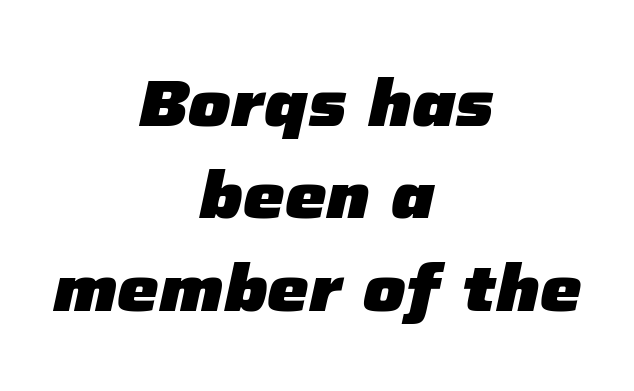
Q: Is the text bold? A: Yes.
Q: Is the text italic (slanted)? A: Yes, it leans right by about 12 degrees.
Q: Is the text underlined? A: No.
Q: How is the paragraph aligned? A: Centered.
Q: Is the spacing between letters normal or unusually wide? A: Normal.
Q: Is the spacing between lines tight, normal or loose? A: Normal.
Q: Width (condensed, normal, or wide)? A: Normal.
Q: Stroke contrast? A: Low.
Q: x-height? A: Medium.
Q: Monospaced? A: No.
